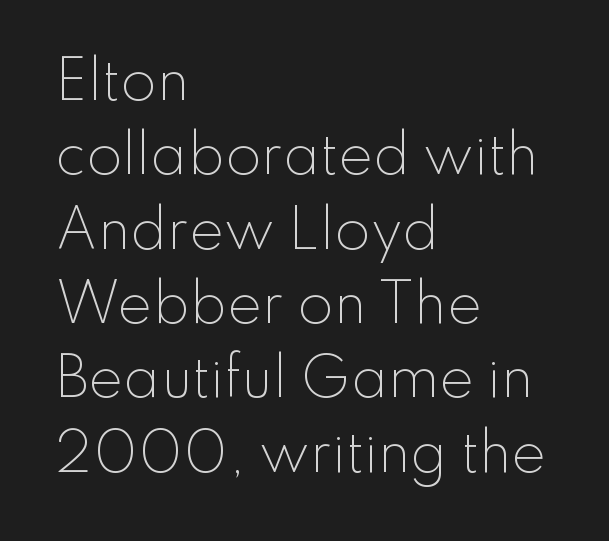
I'd call this a sans setting — the letters go barefoot. The face used here is proportionally spaced, like ordinary book or web type. The baseline area is clear. Layout note: lines flush left.
